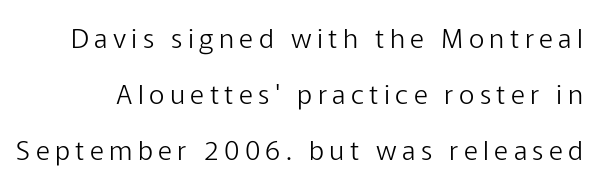
{"italic": "no", "bold": "no", "underline": "no", "line_spacing": "loose", "line_spacing_ratio": 2.08, "letter_spacing": "wide", "letter_spacing_em": 0.2, "glyph_px": 27}
